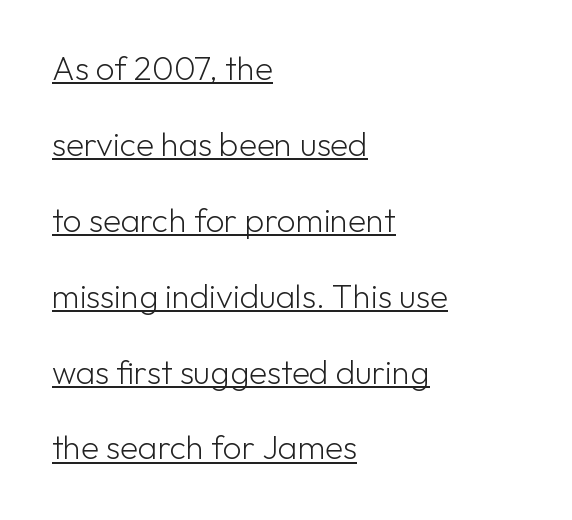
The image shows 33 px light sans-serif type, upright; set left-aligned, loose line spacing (2.3x), normal letter spacing, underlined; low stroke contrast and a medium x-height.
